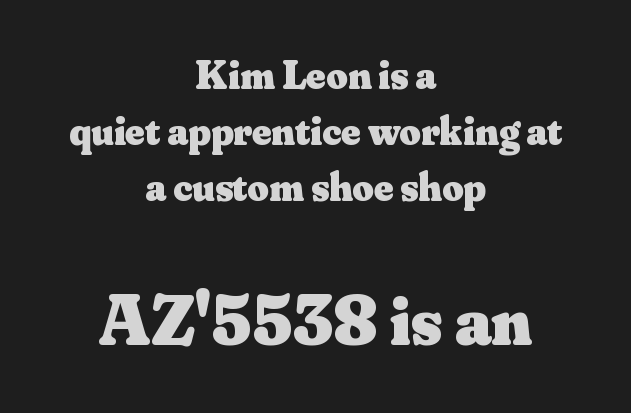
The image shows 72 px heavy serif type, upright; set centered, normal line spacing (1.37x), normal letter spacing, not underlined; the second (bottom) block is 1.76x larger; medium stroke contrast and a small x-height.
